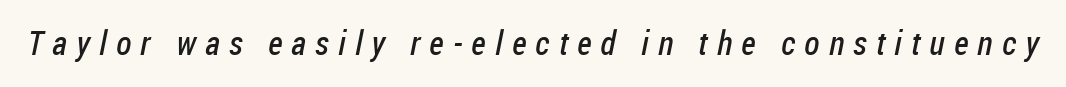
{"serif": "no", "bold": "no", "weight": "regular", "width": "condensed", "stroke_contrast": "low", "x_height": "medium", "monospaced": "no", "underline": "no", "letter_spacing": "wide", "letter_spacing_em": 0.27, "glyph_px": 34}
